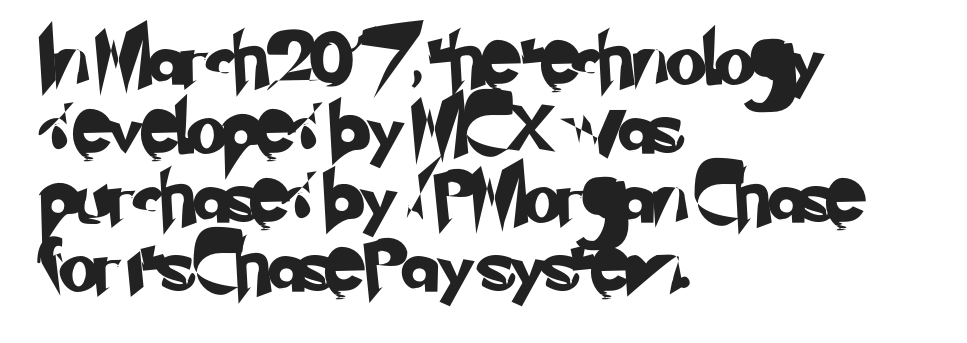
The face used here is rendered with its standard letterfit. Do the characters align in a grid? No, the font is proportional. Descender tails drop into unmarked territory. Regarding serifs, this sample does without them. Normally led — the rows are evenly, conventionally spaced.
